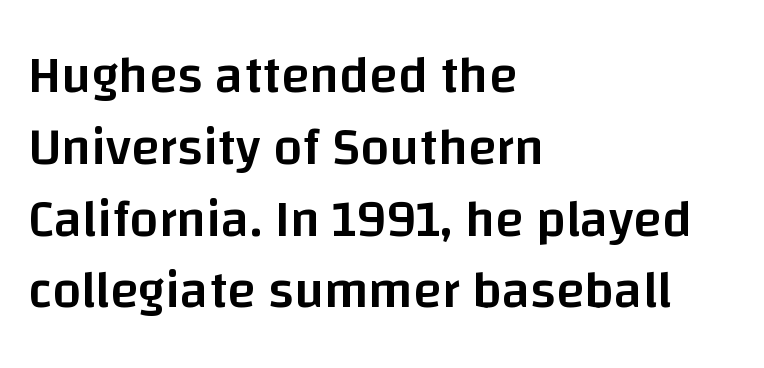
{"serif": "no", "italic": "no", "bold": "semi", "weight": "semibold", "width": "normal", "stroke_contrast": "low", "x_height": "large", "monospaced": "no", "underline": "no", "align": "left", "line_spacing": "normal", "line_spacing_ratio": 1.38, "letter_spacing": "normal", "letter_spacing_em": 0.0, "glyph_px": 52}
